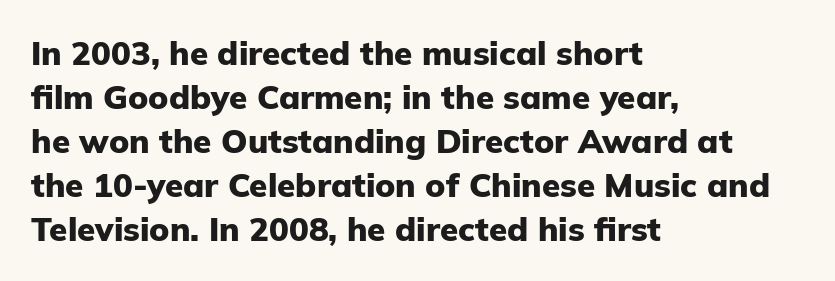
The image shows 33 px heavy sans-serif type, upright; set left-aligned, normal line spacing (1.33x), normal letter spacing, not underlined; low stroke contrast and a medium x-height.
